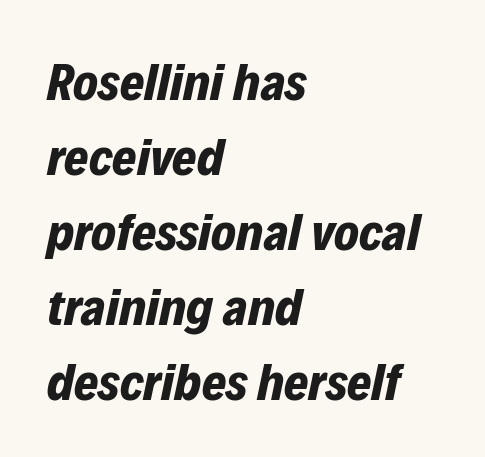
In terms of weight, the rendering is a true, heavy bold. Only glyphs here, with clear space below each row. The rendering uses natural spacing where letterforms have individual widths. Line beginnings align vertically; line endings do not.
